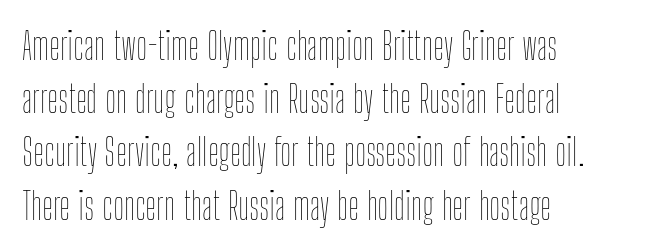
Unlike italic type, these characters show no tilt at all. The rendering anchors every line to the left-hand side. No extra tracking has been applied to these lines. The rows are spaced the way most documents space them.
